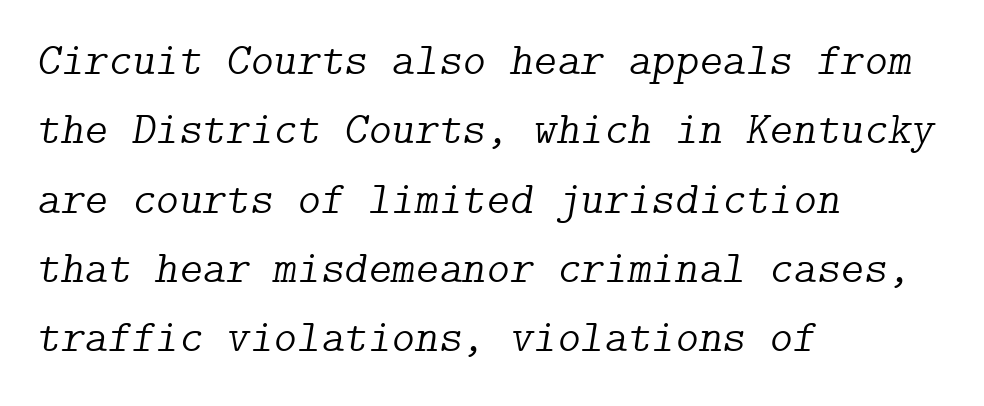
The image shows 45 px light serif type, italic (leaning right); set left-aligned, normal line spacing (1.54x), normal letter spacing, not underlined; low stroke contrast and a medium x-height.
